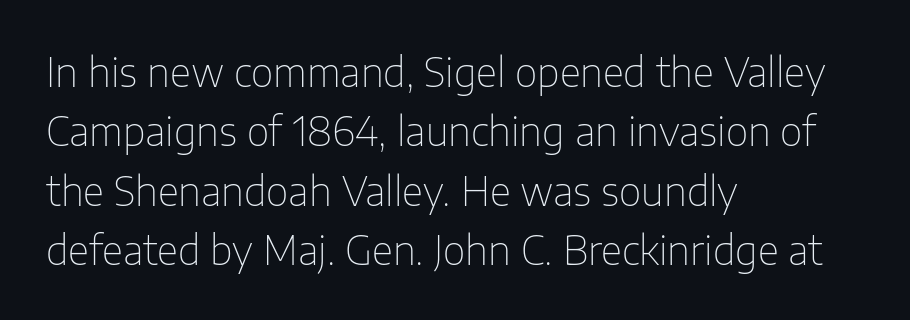
The image shows 39 px thin sans-serif type, upright; set left-aligned, normal line spacing (1.52x), normal letter spacing, not underlined; low stroke contrast and a medium x-height.
